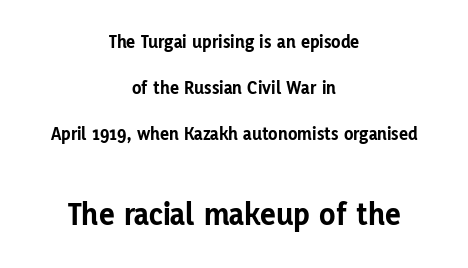
{"serif": "no", "italic": "no", "bold": "yes", "weight": "bold", "width": "normal", "stroke_contrast": "low", "x_height": "medium", "monospaced": "no", "underline": "no", "align": "center", "line_spacing": "loose", "line_spacing_ratio": 2.42, "letter_spacing": "normal", "letter_spacing_em": 0.0, "larger_block": "second", "size_ratio": 1.74, "glyph_px": 33}
